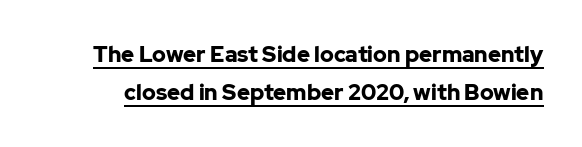
The image shows 22 px bold type, upright; set line spacing 1.74x, normal letter spacing, underlined.
